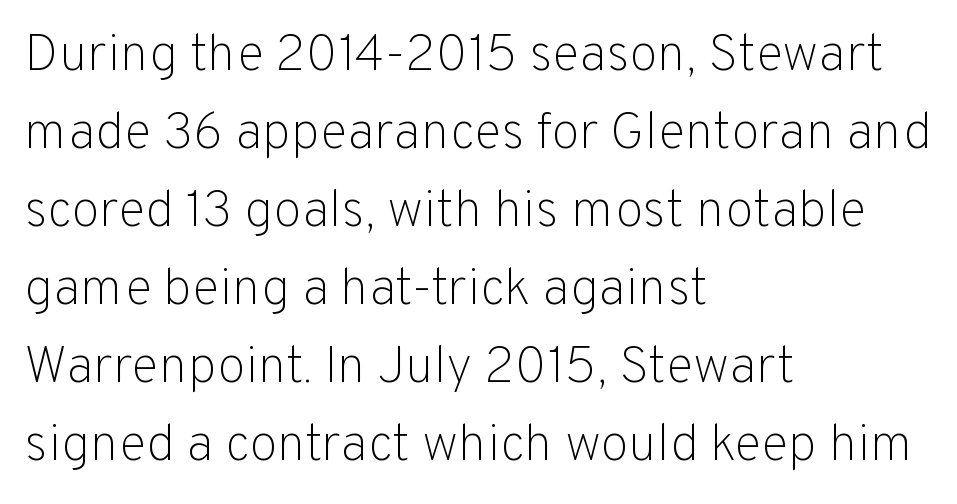
{"serif": "no", "italic": "no", "bold": "no", "weight": "light", "width": "normal", "stroke_contrast": "low", "x_height": "medium", "monospaced": "no", "underline": "no", "align": "left", "line_spacing": "normal", "line_spacing_ratio": 1.5, "letter_spacing": "normal", "letter_spacing_em": 0.0, "glyph_px": 52}
